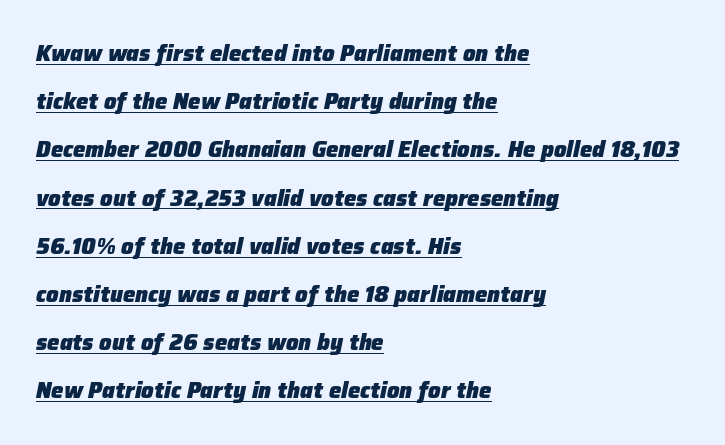
{"italic": "yes", "lean": "right", "slant_degrees": 12, "bold": "yes", "underline": "yes", "align": "left", "line_spacing": "loose", "line_spacing_ratio": 2.19, "letter_spacing": "normal", "letter_spacing_em": 0.0, "glyph_px": 22}
